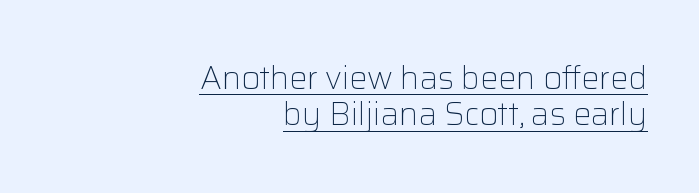
{"serif": "no", "italic": "no", "bold": "no", "weight": "light", "width": "normal", "stroke_contrast": "low", "x_height": "medium", "monospaced": "no", "underline": "yes", "align": "right", "line_spacing": "tight", "line_spacing_ratio": 1.14, "letter_spacing": "normal", "letter_spacing_em": 0.0, "glyph_px": 32}
